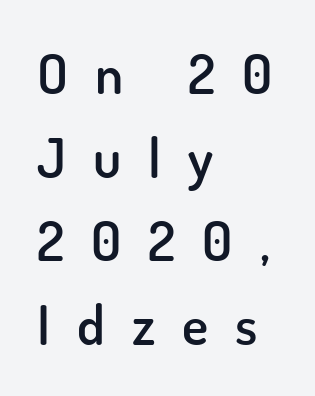
The lettering holds an erect, upright posture throughout. Casual observation: everything's shoved over to the left. Grotesque or geometric, the face here clearly has no serifs. The passage shown is typed in a proportional face where columns would drift. Vertical spacing — default.
